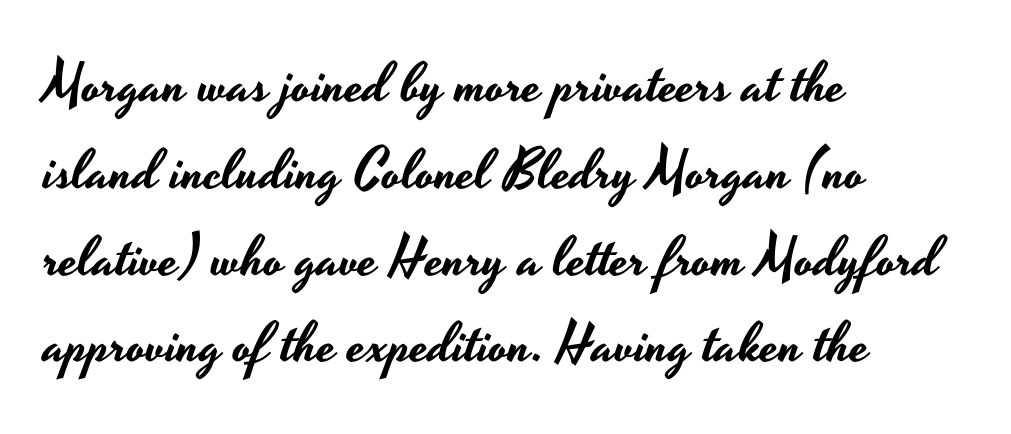
{"serif": "no", "width": "wide", "stroke_contrast": "low", "x_height": "small", "monospaced": "no", "underline": "no", "align": "left", "line_spacing": "normal", "line_spacing_ratio": 1.55, "letter_spacing": "normal", "letter_spacing_em": 0.0, "glyph_px": 56}
